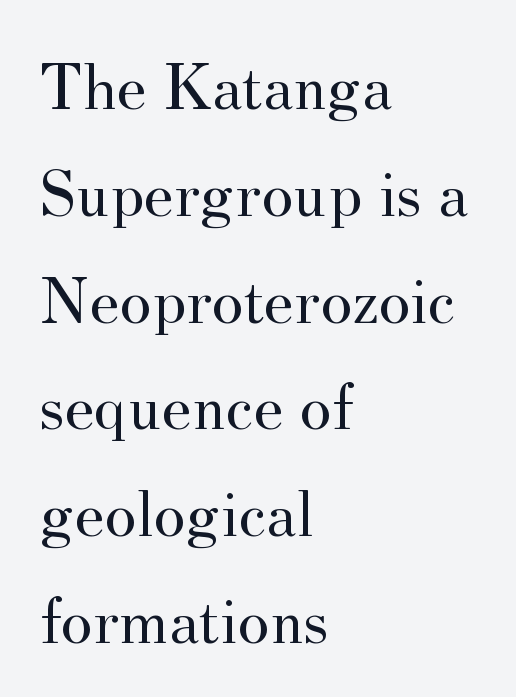
{"serif": "yes", "italic": "no", "bold": "no", "weight": "regular", "width": "normal", "stroke_contrast": "medium", "x_height": "small", "monospaced": "no", "underline": "no", "align": "left", "line_spacing": "normal", "line_spacing_ratio": 1.57, "letter_spacing": "normal", "letter_spacing_em": 0.0, "glyph_px": 68}
